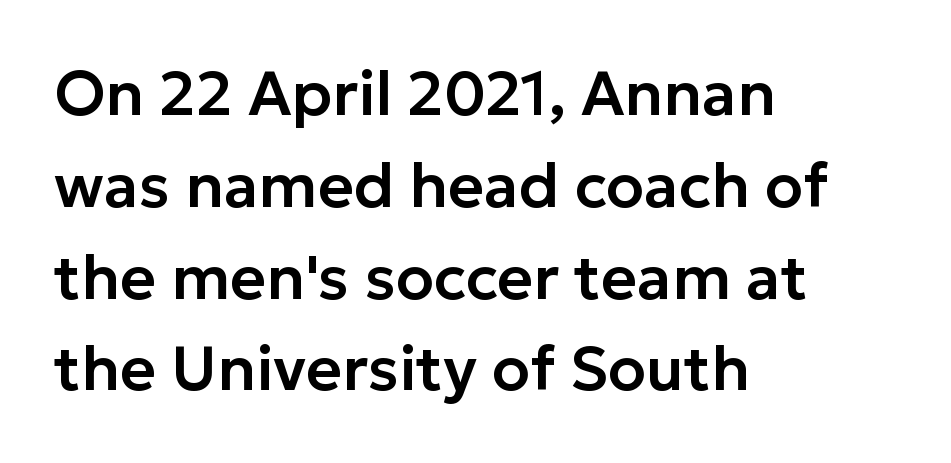
The image shows 62 px sans-serif type, upright; set left-aligned, normal line spacing (1.48x), normal letter spacing, not underlined; low stroke contrast and a medium x-height.
